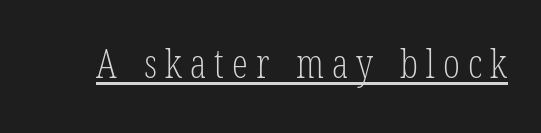
Q: Is the text bold? A: No.
Q: Is the text italic (slanted)? A: No, it is upright.
Q: Is the typeface a serif or a sans-serif typeface? A: Serif.
Q: Is the text underlined? A: Yes.
Q: Is the spacing between letters normal or unusually wide? A: Unusually wide.
Q: Width (condensed, normal, or wide)? A: Condensed.
Q: Stroke contrast? A: Low.
Q: x-height? A: Medium.
Q: Monospaced? A: No.
